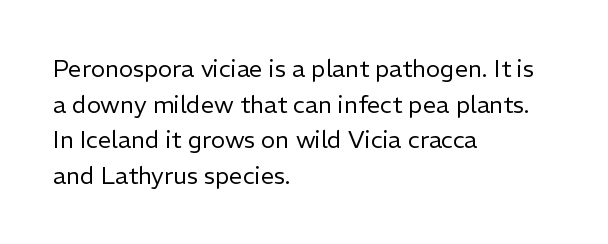
Q: Is the text bold? A: No.
Q: Is the text italic (slanted)? A: No, it is upright.
Q: Is the text underlined? A: No.
Q: How is the paragraph aligned? A: Left-aligned.
Q: Is the spacing between letters normal or unusually wide? A: Normal.
Q: Is the spacing between lines tight, normal or loose? A: Normal.
